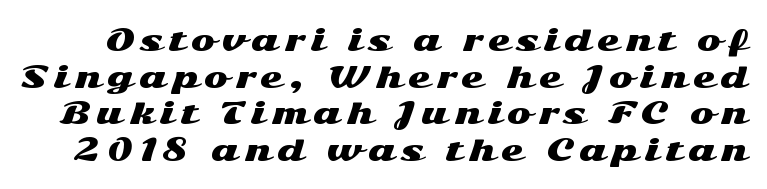
Q: Is the text italic (slanted)? A: Yes.
Q: Is the typeface a serif or a sans-serif typeface? A: Sans-serif.
Q: Is the text underlined? A: No.
Q: Is the spacing between letters normal or unusually wide? A: Unusually wide.
Q: Is the spacing between lines tight, normal or loose? A: Normal.
Q: Width (condensed, normal, or wide)? A: Wide.
Q: Stroke contrast? A: Medium.
Q: x-height? A: Medium.
Q: Monospaced? A: No.
